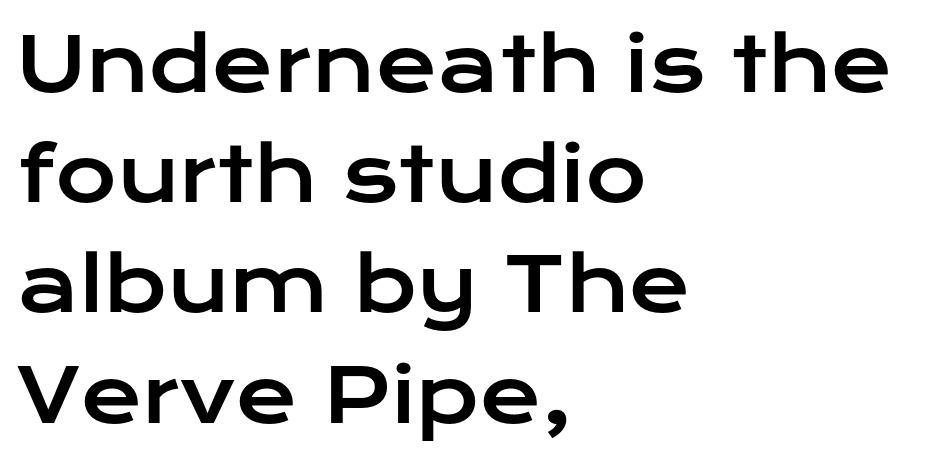
Unlike a traditional serif, this face leaves its strokes unadorned. Does extra space separate the letters? No, they use regular spacing. Line beginnings align vertically; line endings do not. Note the varied advance widths — an 'i' is clearly narrower than an 'm'. The letters stand straight up with perfectly vertical stems. Glance below the letters and you will spot only blank space.
